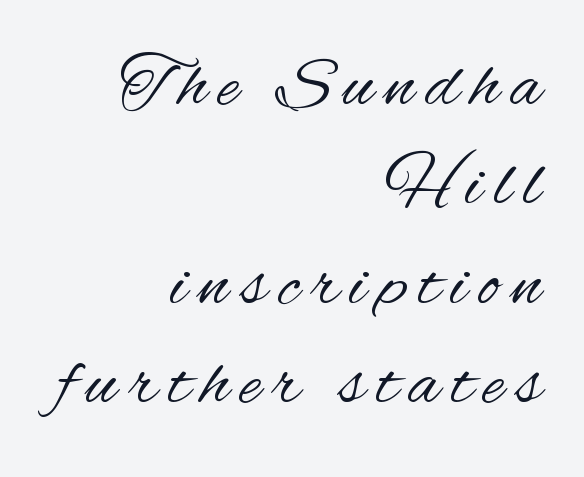
Stroke mass is kept to a normal reading level or below. Lines of text with bare space underneath. Is this a sans? Yes — the strokes have no serifs. Vertical spacing — default. This sample has the flowing, uneven cadence of proportional lettering. The text block is weighted toward the right margin, trailing off unevenly leftward.
